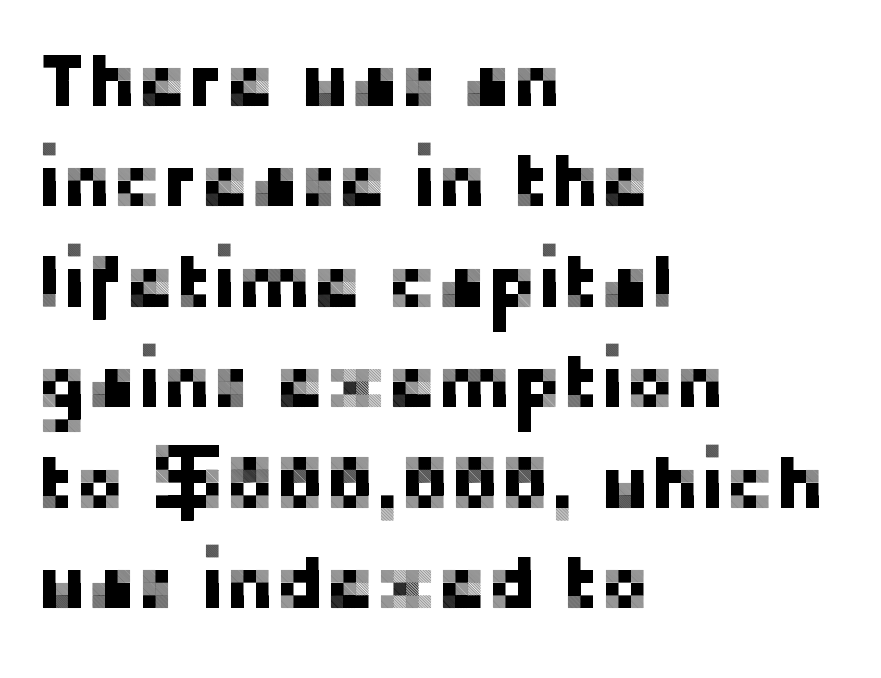
{"serif": "no", "italic": "no", "width": "normal", "stroke_contrast": "low", "x_height": "medium", "monospaced": "no", "underline": "no", "align": "left", "line_spacing": "normal", "line_spacing_ratio": 1.34, "letter_spacing": "normal", "letter_spacing_em": 0.0, "glyph_px": 75}
